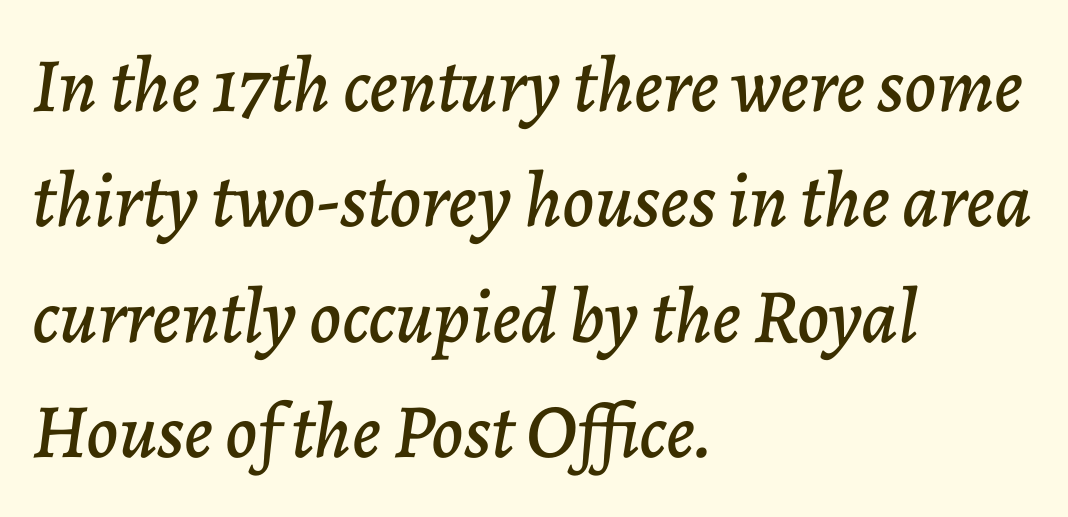
Q: Is the text italic (slanted)? A: Yes, it leans right by about 7 degrees.
Q: Is the text underlined? A: No.
Q: How is the paragraph aligned? A: Left-aligned.
Q: Is the spacing between letters normal or unusually wide? A: Normal.
Q: Is the spacing between lines tight, normal or loose? A: Normal.
Q: Width (condensed, normal, or wide)? A: Normal.
Q: Stroke contrast? A: Low.
Q: x-height? A: Medium.
Q: Monospaced? A: No.
